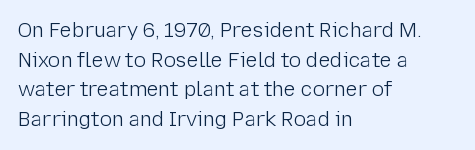
Compared with a typical body face, this is equally light or lighter still. The line texture is even and compact thanks to regular tracking. The space directly below the letters is spotless. Nope, not italic — everything's standing straight.
